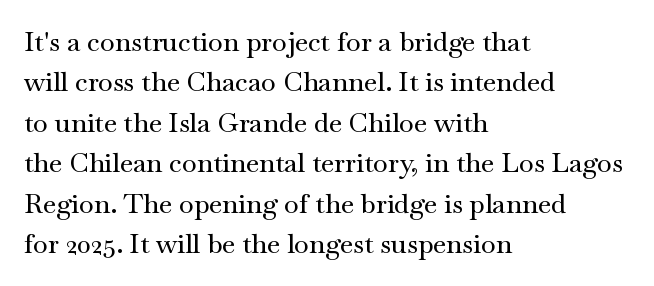
{"italic": "no", "underline": "no", "align": "left", "line_spacing": "normal", "line_spacing_ratio": 1.5, "letter_spacing": "normal", "letter_spacing_em": 0.0, "glyph_px": 27}
